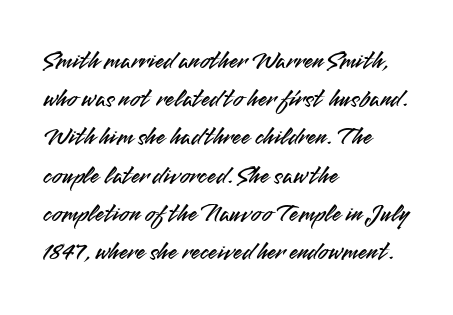
The image shows 26 px text type; set left-aligned, normal line spacing (1.47x), normal letter spacing, not underlined.
